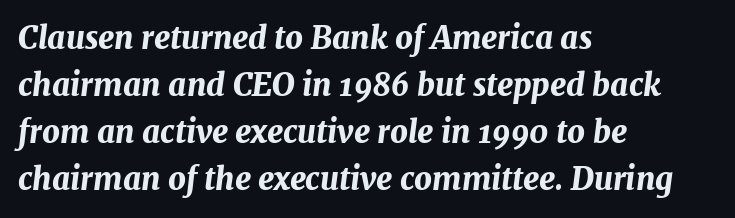
Q: Is the text bold? A: Yes.
Q: Is the text italic (slanted)? A: Yes, it leans right by about 7 degrees.
Q: Is the text underlined? A: No.
Q: How is the paragraph aligned? A: Left-aligned.
Q: Is the spacing between letters normal or unusually wide? A: Normal.
Q: Is the spacing between lines tight, normal or loose? A: Normal.
Q: Width (condensed, normal, or wide)? A: Normal.
Q: Stroke contrast? A: Medium.
Q: x-height? A: Medium.
Q: Monospaced? A: No.
